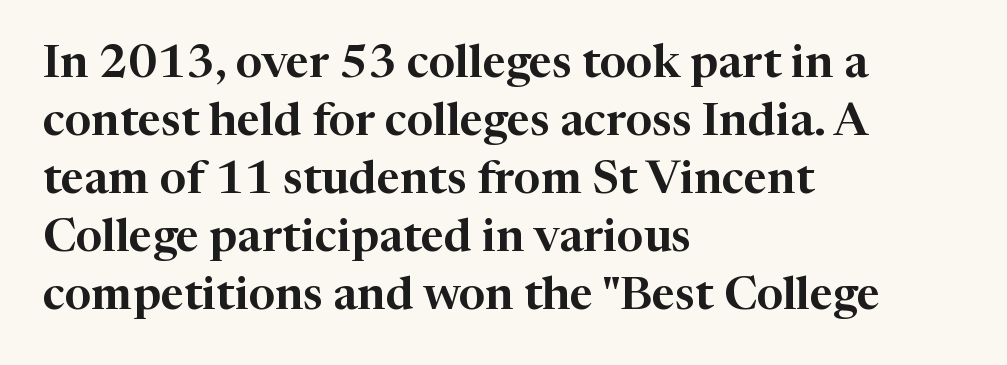
The image shows 46 px serif type, upright; set left-aligned, normal line spacing (1.26x), normal letter spacing, not underlined; high stroke contrast and a medium x-height.
